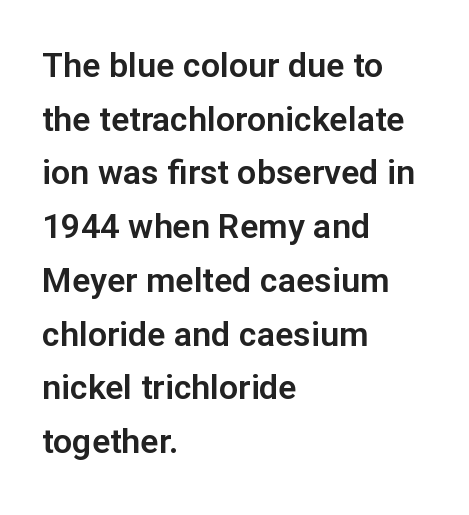
{"serif": "no", "italic": "no", "width": "normal", "stroke_contrast": "low", "x_height": "medium", "monospaced": "no", "underline": "no", "align": "left", "line_spacing": "normal", "line_spacing_ratio": 1.58, "letter_spacing": "normal", "letter_spacing_em": 0.0, "glyph_px": 34}
